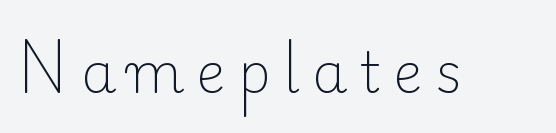
The letters carry serifs — small finishing strokes at the ends of their stems. Each word looks stretched out because of the extra space between its letters. Posture: upright roman. The glyphs are unaccompanied by any horizontal stroke below them. Think of a printed novel: that variable character pitch is what you see here. On a weight scale, this lands at 450 or below.
